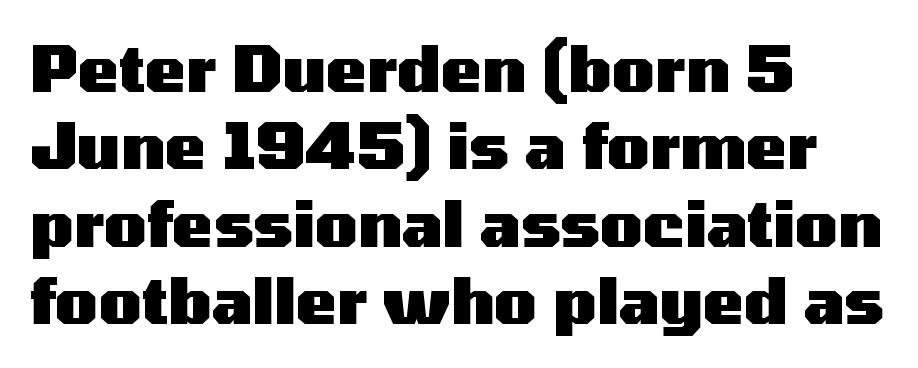
The image shows 62 px heavy, wide sans-serif type, upright; set left-aligned, normal line spacing (1.25x), normal letter spacing, not underlined; medium stroke contrast and a medium x-height.
